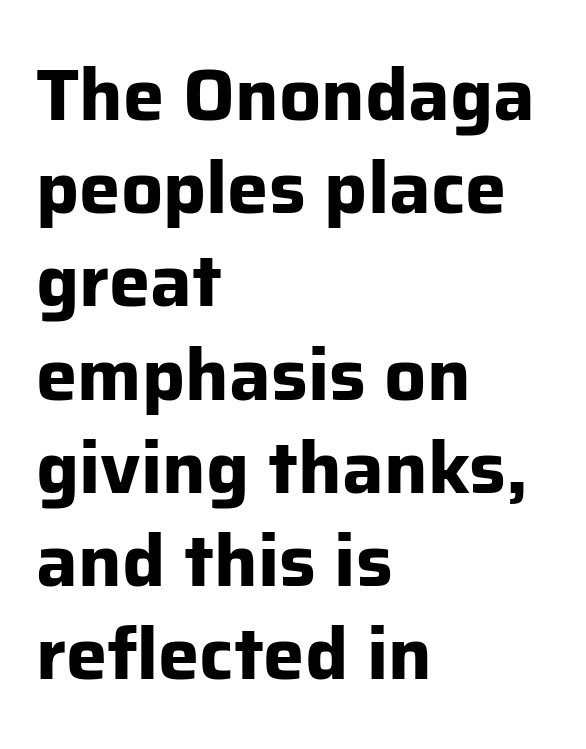
Standard letterfit; no display-style spreading of the glyphs. Nothing sits at the stroke ends, so this counts as sans-serif. Style check: upright. The paragraph has a hard left edge and a soft right edge. The lines sit at an ordinary, default distance from one another. Rule under the text: the space is simply empty.
